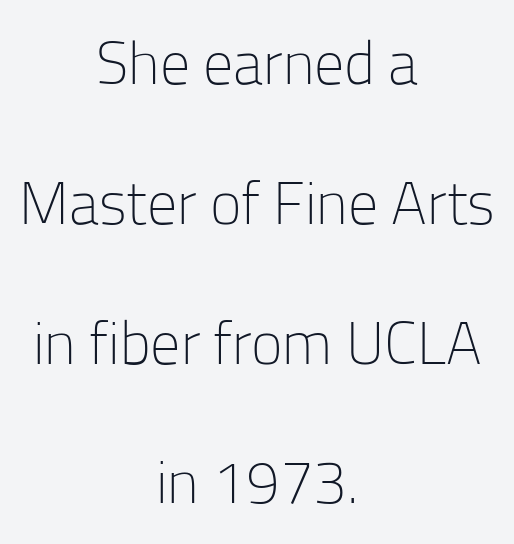
Q: Is the text bold? A: No.
Q: Is the text italic (slanted)? A: No, it is upright.
Q: Is the typeface a serif or a sans-serif typeface? A: Sans-serif.
Q: Is the text underlined? A: No.
Q: How is the paragraph aligned? A: Centered.
Q: Is the spacing between letters normal or unusually wide? A: Normal.
Q: Is the spacing between lines tight, normal or loose? A: Loose.
Q: Width (condensed, normal, or wide)? A: Normal.
Q: Stroke contrast? A: Low.
Q: x-height? A: Medium.
Q: Monospaced? A: No.
